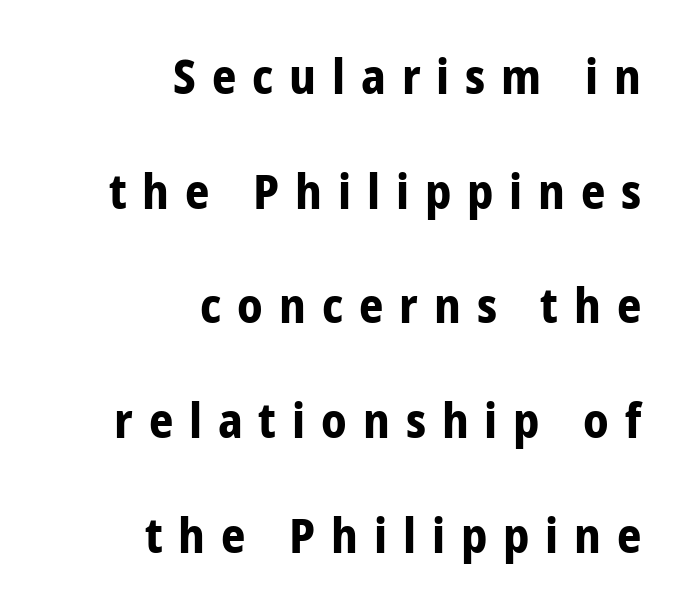
{"serif": "no", "italic": "no", "bold": "yes", "weight": "bold", "width": "condensed", "stroke_contrast": "low", "x_height": "large", "monospaced": "no", "underline": "no", "align": "right", "line_spacing": "loose", "line_spacing_ratio": 2.39, "letter_spacing": "wide", "letter_spacing_em": 0.33, "glyph_px": 48}
